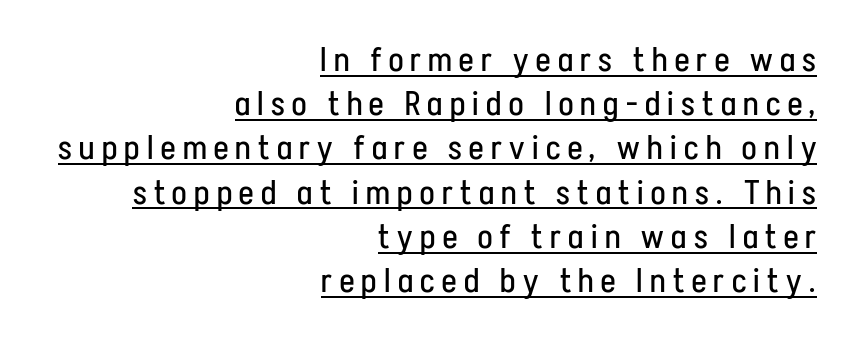
The image shows 34 px regular-weight, condensed sans-serif type, upright; set right-aligned, normal line spacing (1.3x), unusually wide letter spacing (+0.22 em), underlined; low stroke contrast and a medium x-height.
